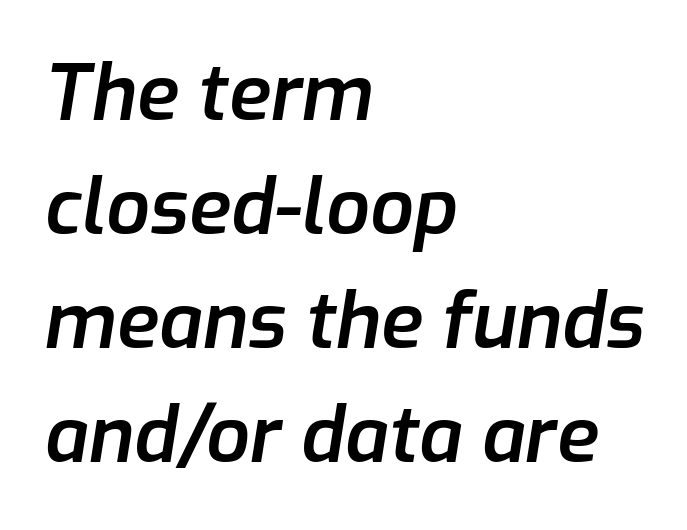
Leading: standard. Inter-character spacing is left at the font's built-in metrics. Note the varied advance widths — an 'i' is clearly narrower than an 'm'. The setting favours the left margin, as ordinary paragraphs usually do. Descender tails drop into unmarked territory.
